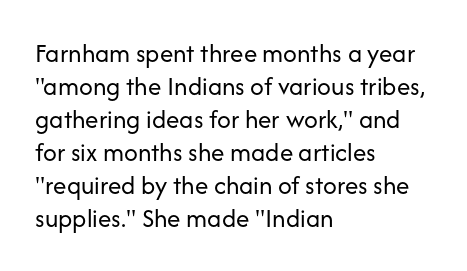
{"italic": "no", "bold": "no", "underline": "no", "align": "left", "line_spacing_ratio": 1.22, "letter_spacing": "normal", "letter_spacing_em": 0.0, "glyph_px": 27}
